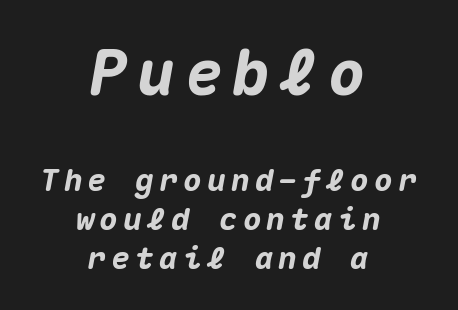
The zone under the glyphs is completely vacant. The initial chunk of copy outweighs the following chunk in type size. A typesetter would call this monospace, since all characters share one set width. These lines are centered, leaving both edges ragged. Caption: bold face, heavy strokes. The specimen reads as italic at a glance.
